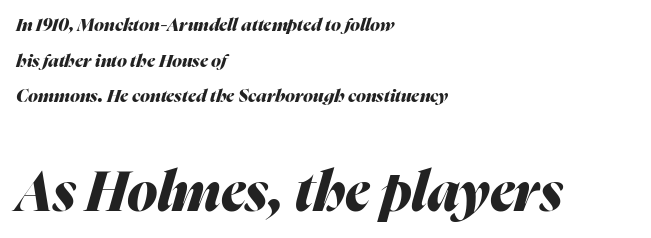
Q: Is the text bold? A: Yes.
Q: Is the text italic (slanted)? A: Yes, it leans right by about 16 degrees.
Q: Is the text underlined? A: No.
Q: How is the paragraph aligned? A: Left-aligned.
Q: Is the spacing between letters normal or unusually wide? A: Normal.
Q: Is the spacing between lines tight, normal or loose? A: Loose.
Q: Which block of text is set in a larger size, the first (top) or the second (bottom)? A: The second (bottom) one.
Q: Width (condensed, normal, or wide)? A: Normal.
Q: Stroke contrast? A: Medium.
Q: x-height? A: Medium.
Q: Monospaced? A: No.
